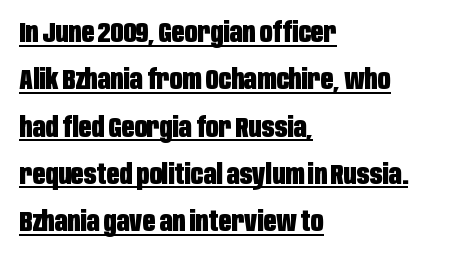
{"serif": "no", "italic": "no", "bold": "yes", "weight": "heavy", "width": "condensed", "stroke_contrast": "low", "x_height": "large", "monospaced": "no", "underline": "yes", "align": "left", "line_spacing": "normal", "line_spacing_ratio": 1.69, "letter_spacing": "normal", "letter_spacing_em": 0.0, "glyph_px": 28}
